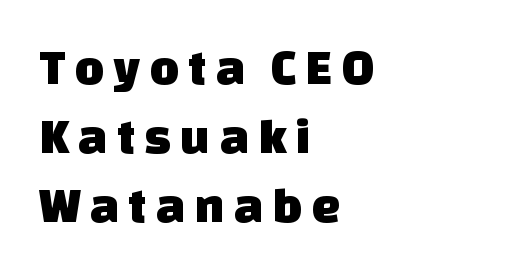
{"serif": "no", "width": "normal", "stroke_contrast": "low", "x_height": "large", "monospaced": "no", "underline": "no", "align": "left", "line_spacing": "normal", "line_spacing_ratio": 1.35, "glyph_px": 51}
